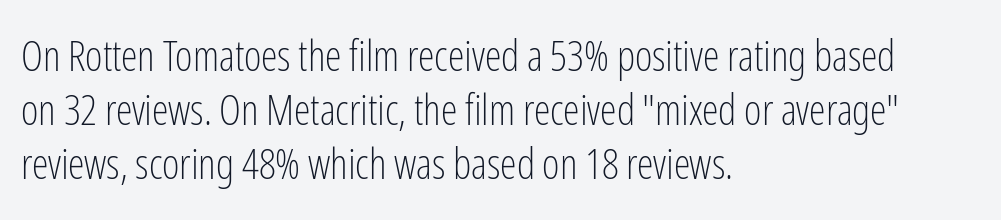
The image shows 42 px light, condensed sans-serif type, upright; set left-aligned, normal line spacing (1.28x), normal letter spacing, not underlined; low stroke contrast and a medium x-height.
